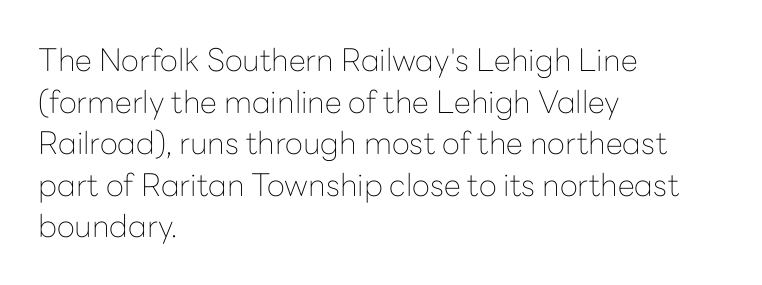
No extra tracking has been applied to these lines. Decoration check: the copy has no underline. If you drew a ruler down the left edge, every line would touch it. The designer went with a sans here, leaving each stem footless.
